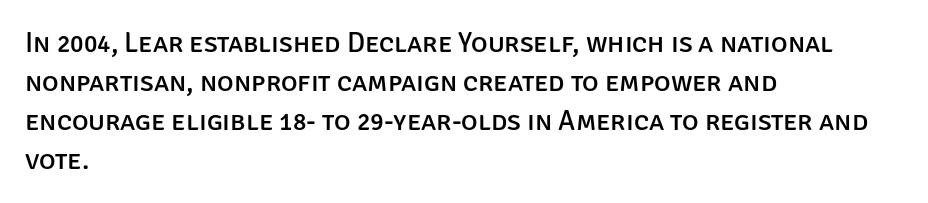
Q: Is the text italic (slanted)? A: No, it is upright.
Q: Is the typeface a serif or a sans-serif typeface? A: Sans-serif.
Q: Is the text underlined? A: No.
Q: How is the paragraph aligned? A: Left-aligned.
Q: Is the spacing between letters normal or unusually wide? A: Normal.
Q: Is the spacing between lines tight, normal or loose? A: Normal.
Q: Width (condensed, normal, or wide)? A: Normal.
Q: Stroke contrast? A: Low.
Q: x-height? A: Large.
Q: Monospaced? A: No.
